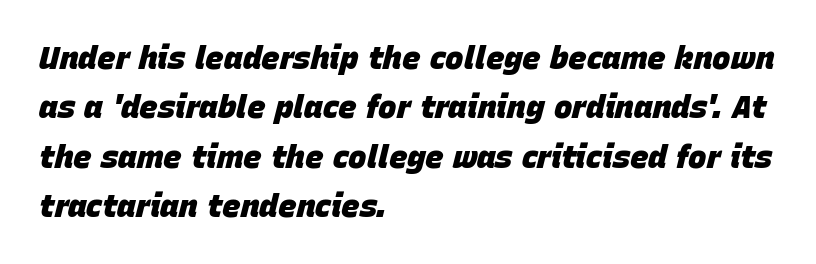
{"italic": "yes", "lean": "right", "slant_degrees": 15, "bold": "yes", "weight": "heavy", "width": "normal", "stroke_contrast": "low", "x_height": "large", "monospaced": "no", "underline": "no", "align": "left", "line_spacing": "normal", "line_spacing_ratio": 1.59, "letter_spacing": "normal", "letter_spacing_em": 0.0, "glyph_px": 31}
